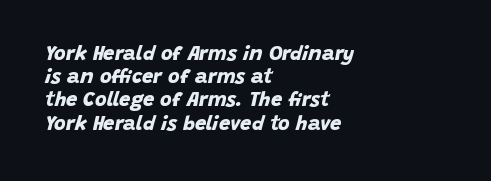
{"bold": "yes", "underline": "no", "align": "left", "line_spacing_ratio": 1.16, "letter_spacing": "normal", "letter_spacing_em": 0.0, "glyph_px": 20}
